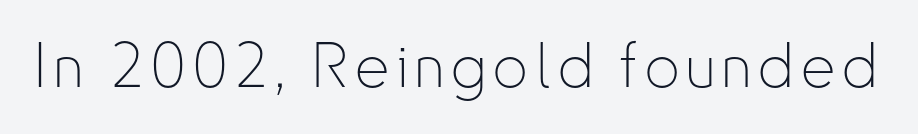
Q: Is the text bold? A: No.
Q: Is the text italic (slanted)? A: No, it is upright.
Q: Is the typeface a serif or a sans-serif typeface? A: Sans-serif.
Q: Is the text underlined? A: No.
Q: Width (condensed, normal, or wide)? A: Condensed.
Q: Stroke contrast? A: Low.
Q: x-height? A: Small.
Q: Monospaced? A: No.
